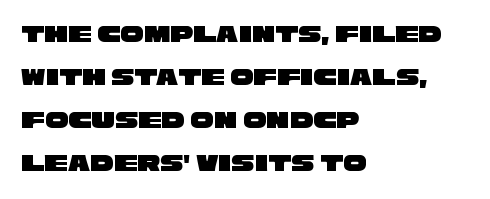
{"underline": "no", "align": "left", "line_spacing": "normal", "line_spacing_ratio": 1.66, "letter_spacing": "normal", "letter_spacing_em": 0.0, "glyph_px": 26}
